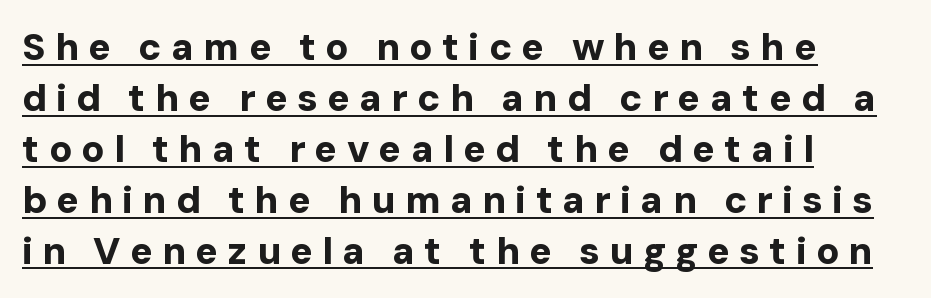
The image shows 38 px bold sans-serif type, upright; set left-aligned, normal line spacing (1.34x), unusually wide letter spacing (+0.24 em), underlined; low stroke contrast and a medium x-height.
